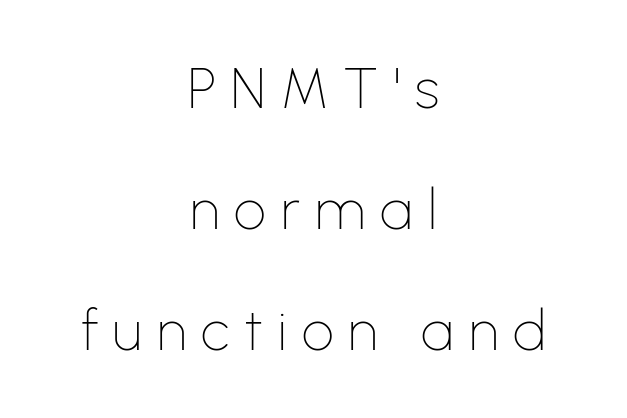
{"serif": "no", "italic": "no", "bold": "no", "weight": "thin", "width": "normal", "stroke_contrast": "low", "x_height": "medium", "monospaced": "no", "underline": "no", "align": "center", "line_spacing": "loose", "line_spacing_ratio": 2.16, "letter_spacing": "wide", "letter_spacing_em": 0.27, "glyph_px": 56}
